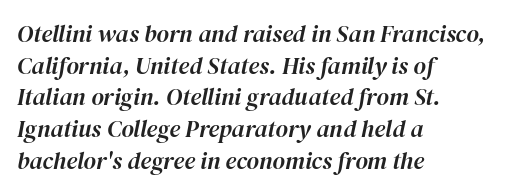
The letters sit at their default tracking, neither squeezed nor spread. The rendering uses a moderate line-height, typical for paragraphs. Visually the block forms a straight wall on the left and a jagged coastline on the right. The glyphs are unaccompanied by any horizontal stroke below them. Italic? Definitely — the glyphs are oblique.
